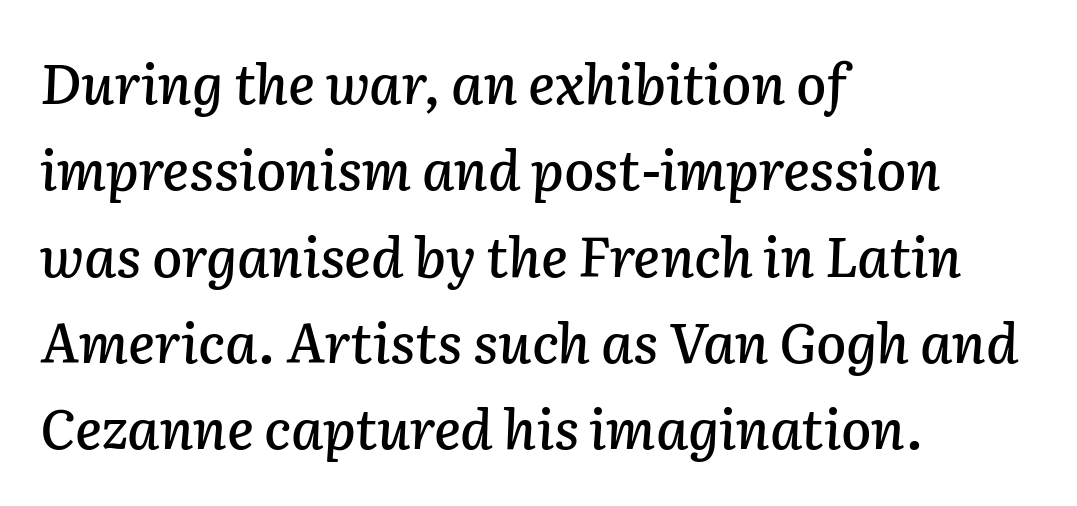
The image shows 55 px text type, italic (leaning right); set left-aligned, normal line spacing (1.57x), normal letter spacing, not underlined; low stroke contrast and a medium x-height.
